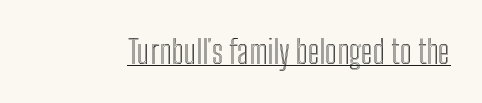
The image shows 32 px condensed type, upright; set normal letter spacing, underlined; a medium x-height.
